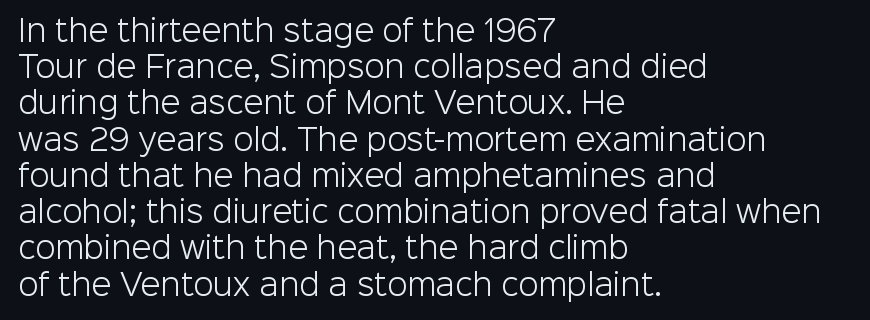
The image shows 29 px light sans-serif type, upright; set left-aligned, normal line spacing (1.25x), normal letter spacing, not underlined; low stroke contrast and a medium x-height.
